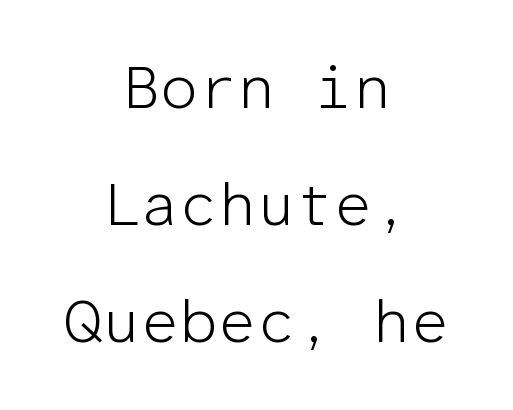
Quick note: underline off. Teacher's note: observe the equal gaps on both sides — that is centered alignment. Every stem runs plumb, perpendicular to the baseline. Between one letter and the next there's only the usual sliver of space.
